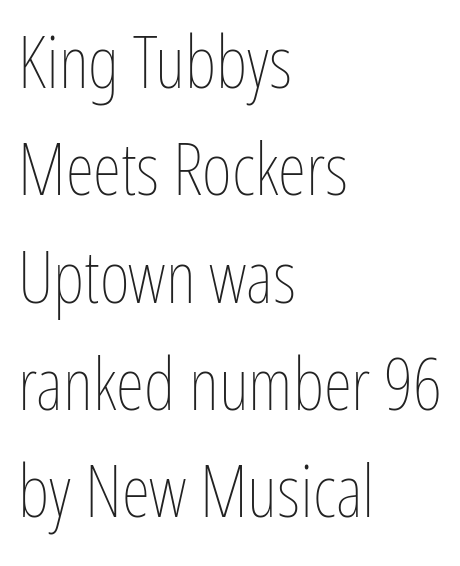
Q: Is the text bold? A: No.
Q: Is the text italic (slanted)? A: No, it is upright.
Q: Is the text underlined? A: No.
Q: How is the paragraph aligned? A: Left-aligned.
Q: Is the spacing between letters normal or unusually wide? A: Normal.
Q: Is the spacing between lines tight, normal or loose? A: Normal.
Q: Width (condensed, normal, or wide)? A: Condensed.
Q: Stroke contrast? A: Low.
Q: x-height? A: Medium.
Q: Monospaced? A: No.
